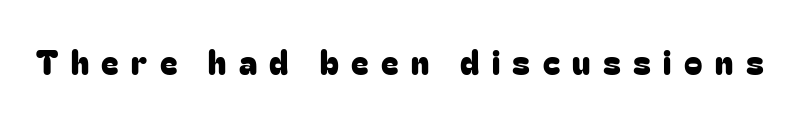
{"serif": "no", "italic": "no", "width": "normal", "stroke_contrast": "low", "x_height": "medium", "monospaced": "no", "underline": "no", "letter_spacing": "wide", "letter_spacing_em": 0.38, "glyph_px": 33}
